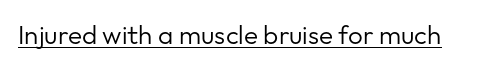
{"italic": "no", "bold": "no", "underline": "yes", "letter_spacing": "normal", "letter_spacing_em": 0.0, "glyph_px": 26}
